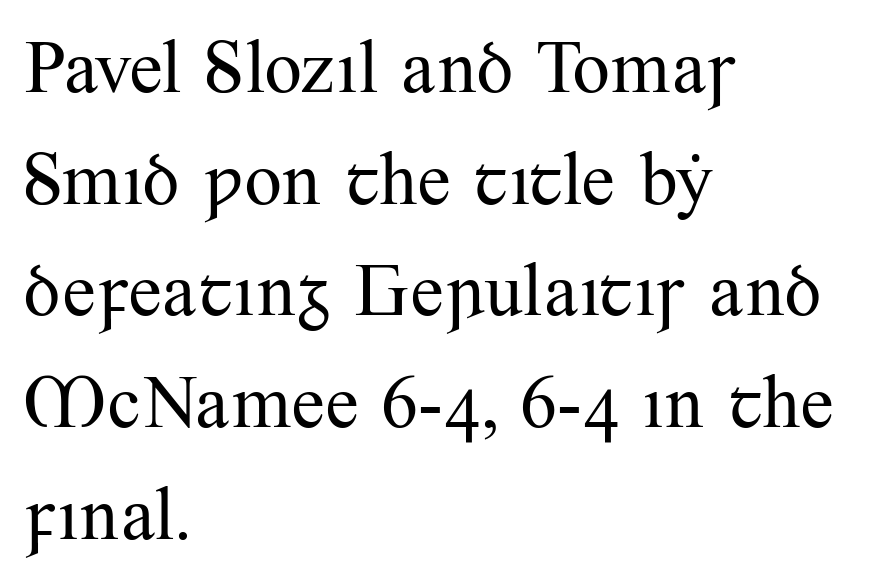
Q: Is the text bold? A: No.
Q: Is the text italic (slanted)? A: No, it is upright.
Q: Is the typeface a serif or a sans-serif typeface? A: Serif.
Q: Is the text underlined? A: No.
Q: How is the paragraph aligned? A: Left-aligned.
Q: Is the spacing between letters normal or unusually wide? A: Normal.
Q: Is the spacing between lines tight, normal or loose? A: Normal.
Q: Width (condensed, normal, or wide)? A: Normal.
Q: Stroke contrast? A: Medium.
Q: x-height? A: Small.
Q: Monospaced? A: No.
